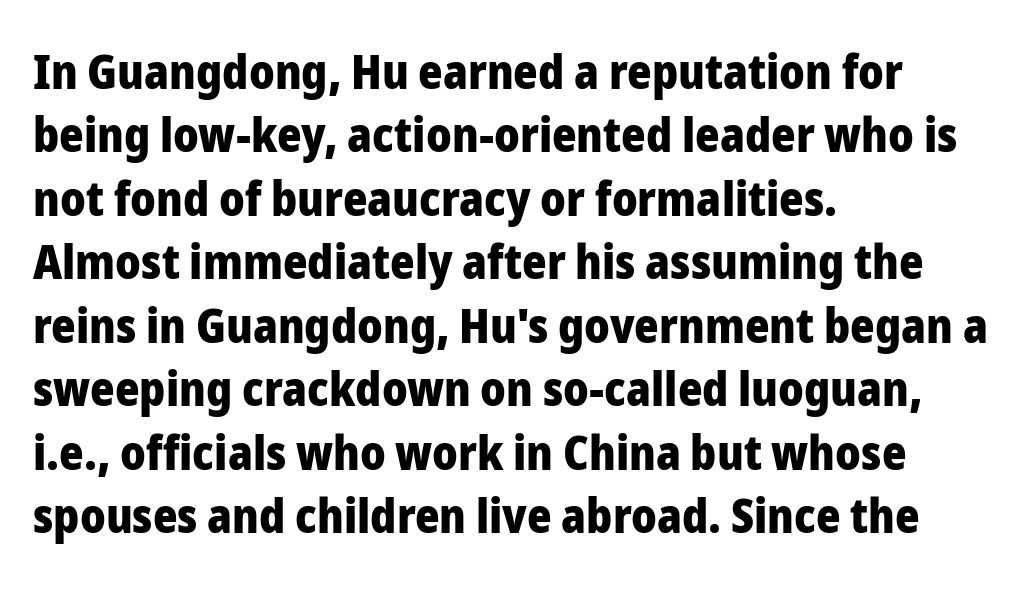
{"serif": "no", "italic": "no", "bold": "yes", "weight": "heavy", "width": "normal", "stroke_contrast": "low", "x_height": "medium", "monospaced": "no", "underline": "no", "align": "left", "line_spacing": "normal", "line_spacing_ratio": 1.35, "letter_spacing": "normal", "letter_spacing_em": 0.0, "glyph_px": 47}
